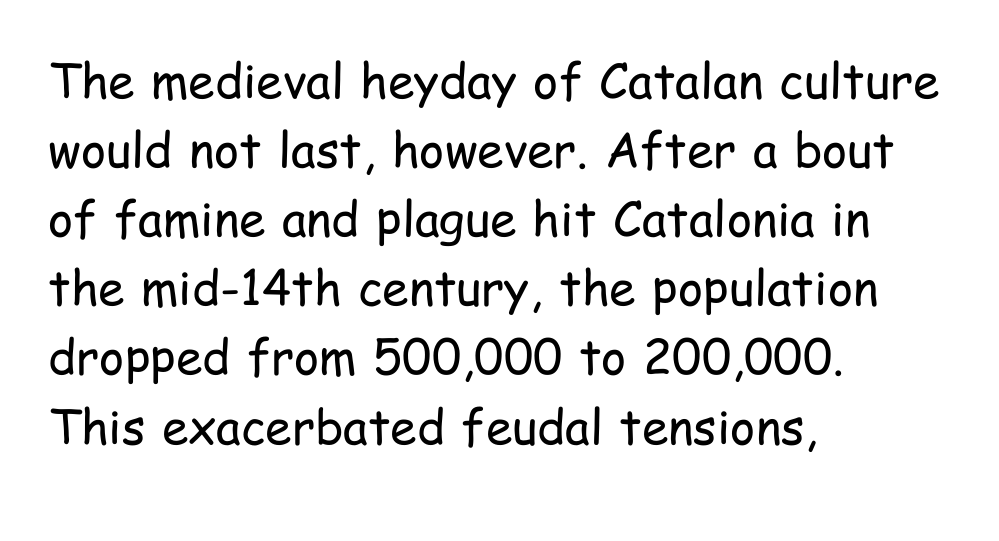
{"serif": "no", "italic": "no", "bold": "no", "weight": "regular", "width": "condensed", "stroke_contrast": "low", "x_height": "medium", "monospaced": "no", "underline": "no", "align": "left", "line_spacing": "normal", "line_spacing_ratio": 1.44, "letter_spacing": "normal", "letter_spacing_em": 0.0, "glyph_px": 48}
